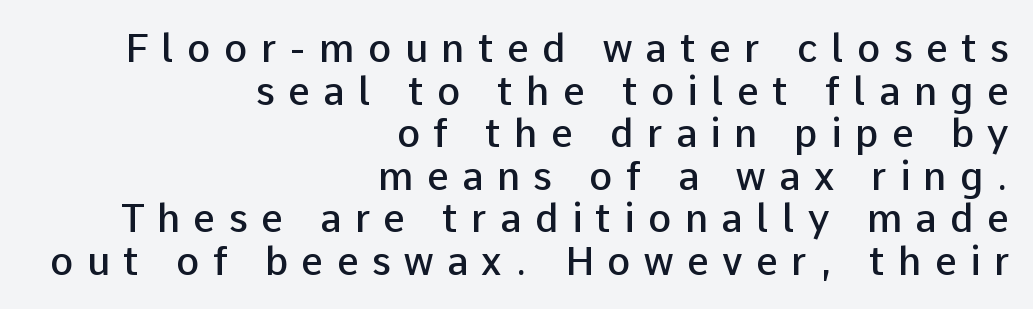
Q: Is the text bold? A: Semi-bold.
Q: Is the text italic (slanted)? A: No, it is upright.
Q: Is the typeface a serif or a sans-serif typeface? A: Sans-serif.
Q: Is the text underlined? A: No.
Q: How is the paragraph aligned? A: Right-aligned.
Q: Is the spacing between letters normal or unusually wide? A: Unusually wide.
Q: Is the spacing between lines tight, normal or loose? A: Tight.
Q: Width (condensed, normal, or wide)? A: Normal.
Q: Stroke contrast? A: Low.
Q: x-height? A: Medium.
Q: Monospaced? A: No.
